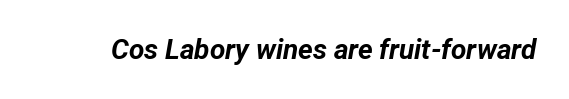
Q: Is the text bold? A: Yes.
Q: Is the text italic (slanted)? A: Yes, it leans right by about 12 degrees.
Q: Is the text underlined? A: No.
Q: Is the spacing between letters normal or unusually wide? A: Normal.
Q: Width (condensed, normal, or wide)? A: Normal.
Q: Stroke contrast? A: Low.
Q: x-height? A: Medium.
Q: Monospaced? A: No.
